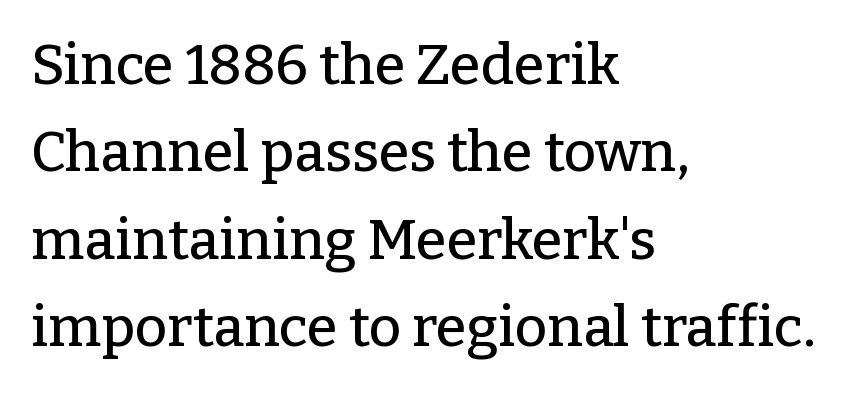
Horizontally, the lines are justified to the leading edge only. If you drew a line through each stem, it would be perfectly vertical. Look at the bottom of the vertical strokes: they flare into serifs here. Nobody drew a line under any word here.
